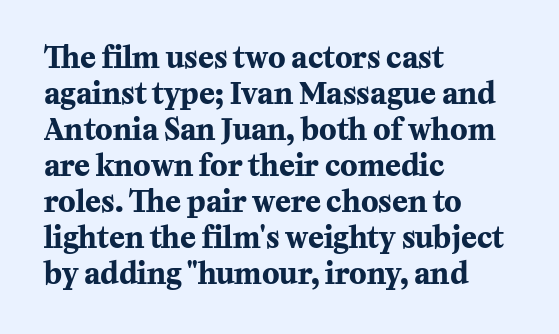
{"serif": "yes", "italic": "no", "bold": "yes", "weight": "bold", "width": "normal", "stroke_contrast": "medium", "x_height": "medium", "monospaced": "no", "underline": "no", "align": "left", "line_spacing_ratio": 1.24, "letter_spacing": "normal", "letter_spacing_em": 0.0, "glyph_px": 29}
